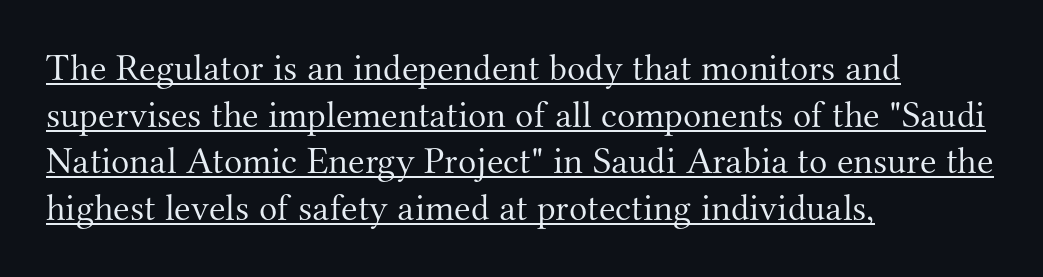
You can tell from the footed stems that serif type was used. Heft: none added — not bold. Rendered with straight, roman letterforms. Horizontal alignment here is leftward, the default for most running prose. Check the space under the baseline: a stroke is drawn there. The gaps between neighbouring characters are ordinary and unremarkable.
